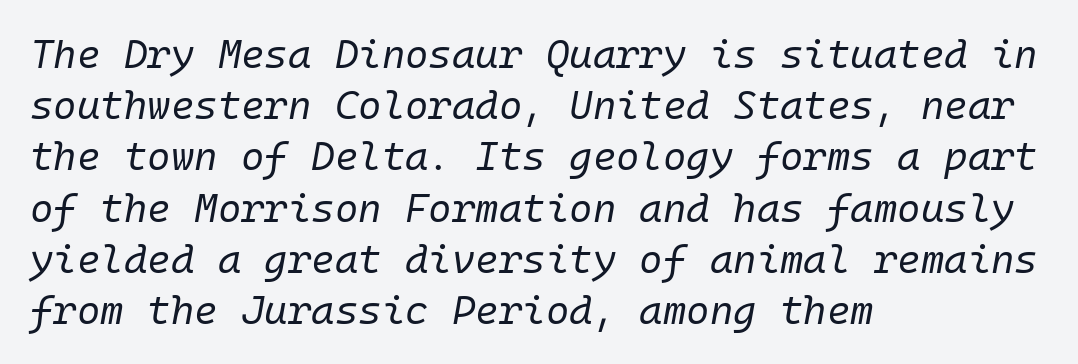
The image shows 40 px regular-weight type, italic (leaning right), monospaced; set left-aligned, normal line spacing (1.28x), normal letter spacing, not underlined; low stroke contrast and a medium x-height.
